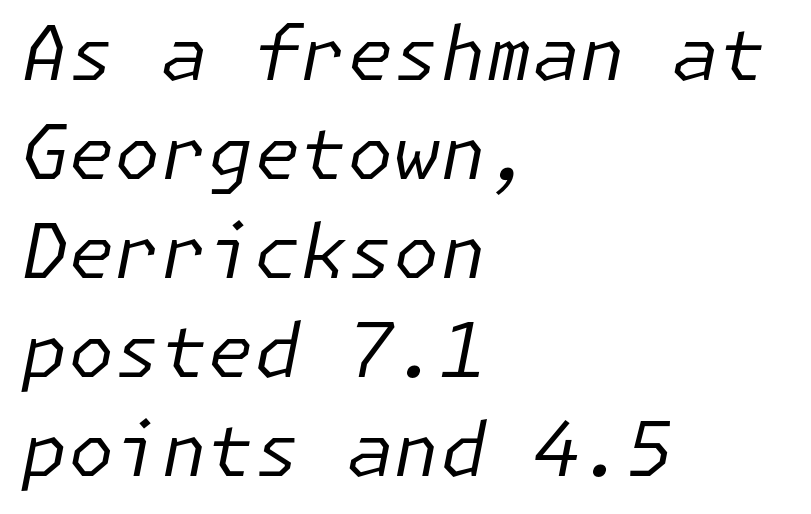
The image shows 75 px regular-weight type, italic (leaning right); set left-aligned, normal line spacing (1.32x), normal letter spacing, not underlined; low stroke contrast and a medium x-height.
